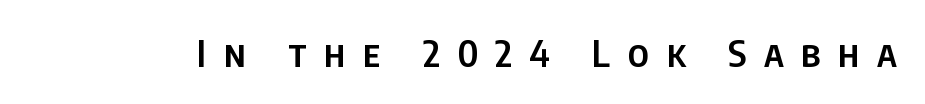
The image shows 37 px semibold, condensed sans-serif type, upright; set unusually wide letter spacing (+0.47 em), not underlined; low stroke contrast and a large x-height.
